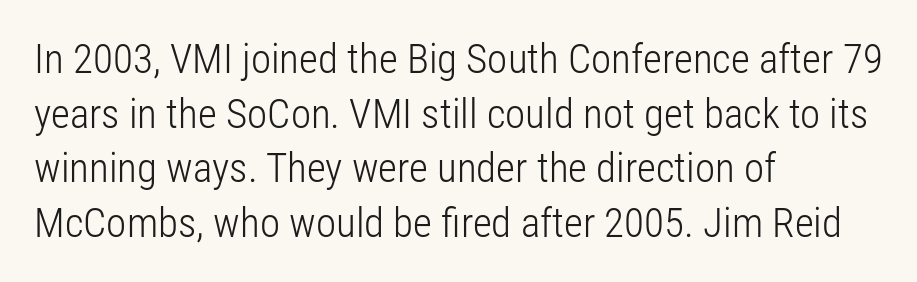
Are there feet on the stems? There aren't — it's a sans. It's the straight-up-and-down kind of type. Weight: in the light-to-regular range. Casual observation: everything's shoved over to the left. The passage shown has conventional tracking throughout. Note the varied advance widths — an 'i' is clearly narrower than an 'm'.
